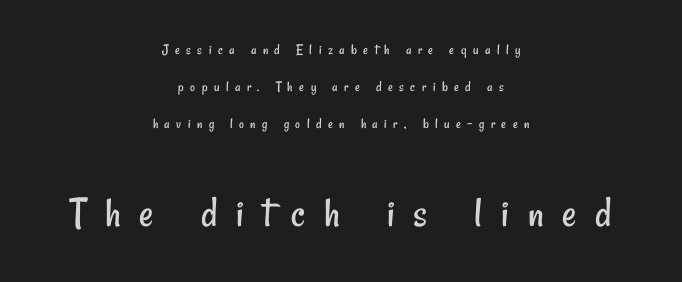
{"serif": "no", "bold": "no", "weight": "regular", "width": "condensed", "stroke_contrast": "low", "x_height": "small", "monospaced": "no", "underline": "no", "align": "center", "line_spacing": "loose", "line_spacing_ratio": 2.47, "letter_spacing": "wide", "letter_spacing_em": 0.43, "larger_block": "second", "size_ratio": 2.93, "glyph_px": 44}
